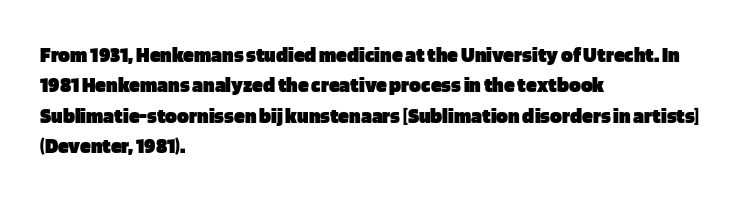
The image shows 22 px bold type, upright; set left-aligned, normal line spacing (1.38x), normal letter spacing, not underlined.
